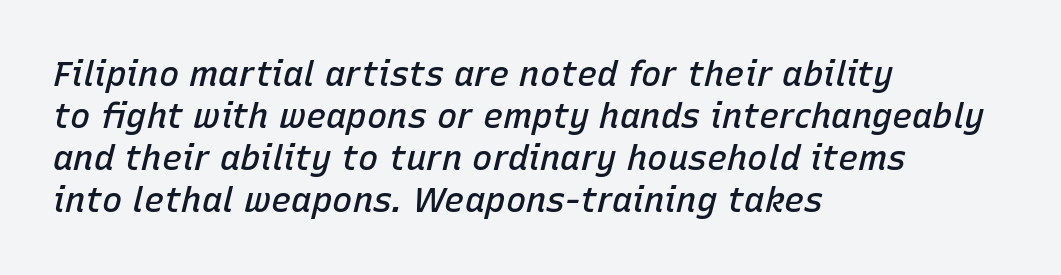
The rendering anchors every line to the left-hand side. A typesetter would mark this as italic. Between one letter and the next there's only the usual sliver of space. Descenders hang freely into open space. Is the type bold? Partly — it's a semibold, heavier than regular but not fully bold.
